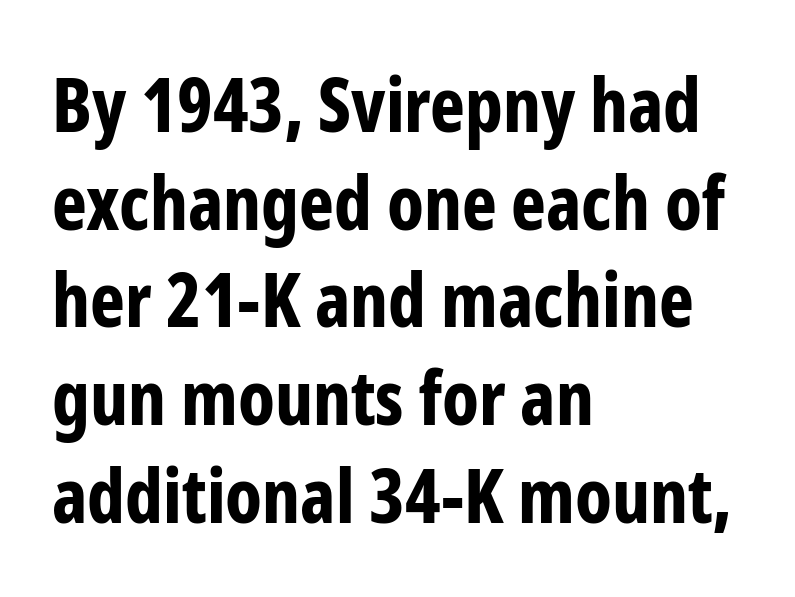
{"serif": "no", "italic": "no", "bold": "yes", "weight": "bold", "width": "condensed", "stroke_contrast": "low", "x_height": "medium", "monospaced": "no", "underline": "no", "align": "left", "line_spacing": "normal", "line_spacing_ratio": 1.32, "letter_spacing": "normal", "letter_spacing_em": 0.0, "glyph_px": 74}
